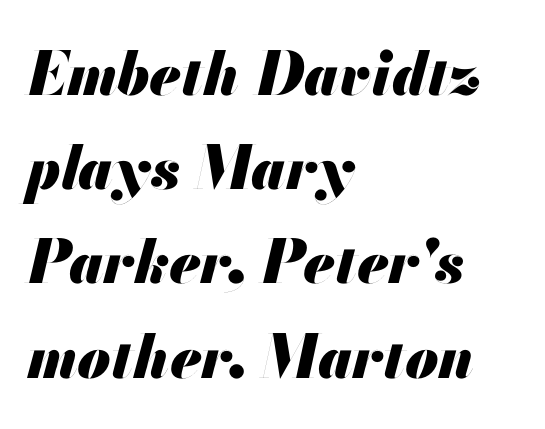
Q: Is the text bold? A: Yes.
Q: Is the text italic (slanted)? A: Yes, it leans right by about 13 degrees.
Q: Is the text underlined? A: No.
Q: How is the paragraph aligned? A: Left-aligned.
Q: Is the spacing between letters normal or unusually wide? A: Normal.
Q: Is the spacing between lines tight, normal or loose? A: Normal.
Q: Width (condensed, normal, or wide)? A: Normal.
Q: Stroke contrast? A: Medium.
Q: x-height? A: Small.
Q: Monospaced? A: No.
